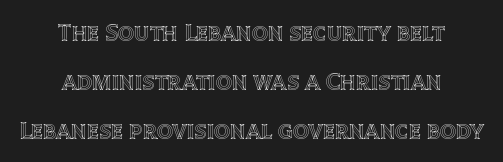
The image shows 25 px text type, upright; set centered, loose line spacing (1.96x), normal letter spacing, not underlined.
